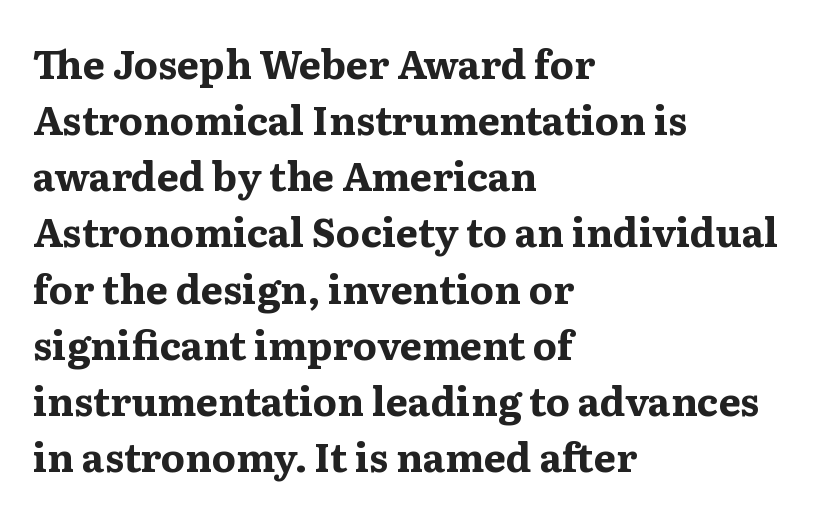
Q: Is the text bold? A: Yes.
Q: Is the text italic (slanted)? A: No, it is upright.
Q: Is the typeface a serif or a sans-serif typeface? A: Serif.
Q: Is the text underlined? A: No.
Q: How is the paragraph aligned? A: Left-aligned.
Q: Is the spacing between letters normal or unusually wide? A: Normal.
Q: Is the spacing between lines tight, normal or loose? A: Normal.
Q: Width (condensed, normal, or wide)? A: Wide.
Q: Stroke contrast? A: Medium.
Q: x-height? A: Medium.
Q: Monospaced? A: No.
